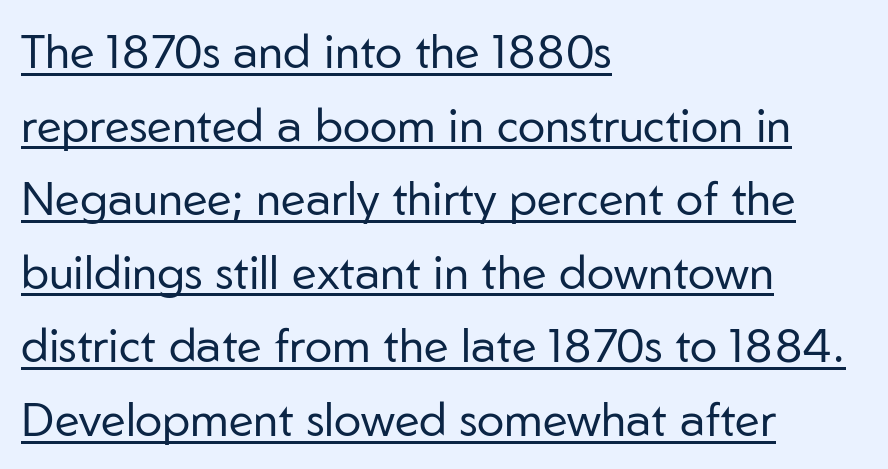
Q: Is the text bold? A: No.
Q: Is the text italic (slanted)? A: No, it is upright.
Q: Is the typeface a serif or a sans-serif typeface? A: Sans-serif.
Q: Is the text underlined? A: Yes.
Q: How is the paragraph aligned? A: Left-aligned.
Q: Is the spacing between letters normal or unusually wide? A: Normal.
Q: Is the spacing between lines tight, normal or loose? A: Normal.
Q: Width (condensed, normal, or wide)? A: Normal.
Q: Stroke contrast? A: Low.
Q: x-height? A: Medium.
Q: Monospaced? A: No.
